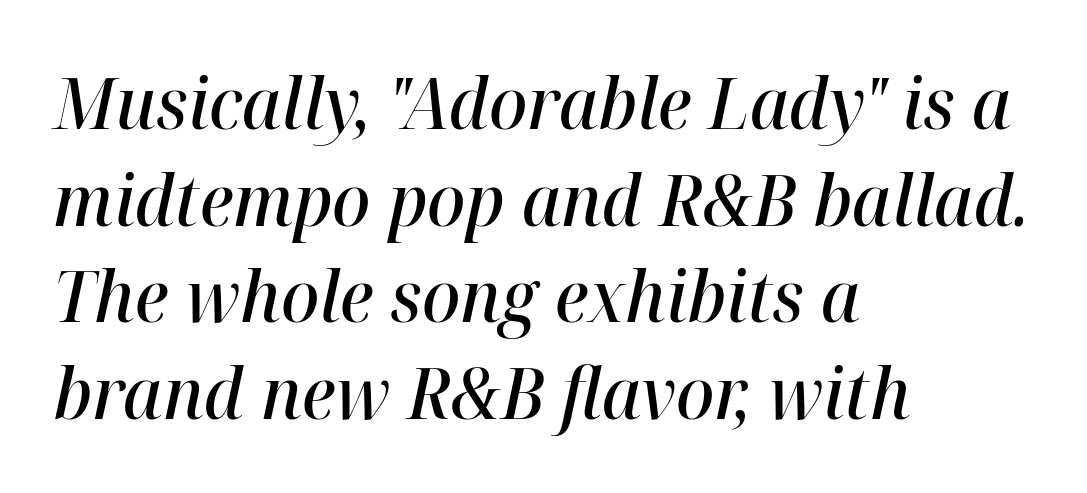
The image shows 71 px semibold type, italic (leaning right); set left-aligned, normal line spacing (1.36x), normal letter spacing, not underlined; high stroke contrast and a medium x-height.
